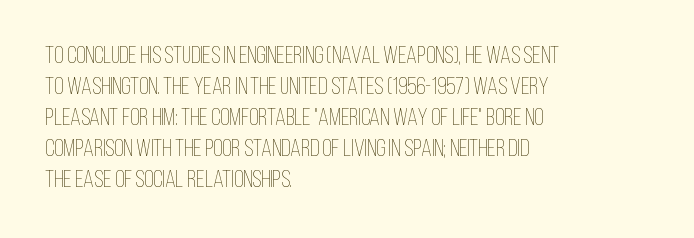
Q: Is the text bold? A: No.
Q: Is the text italic (slanted)? A: No, it is upright.
Q: Is the text underlined? A: No.
Q: How is the paragraph aligned? A: Left-aligned.
Q: Is the spacing between letters normal or unusually wide? A: Normal.
Q: Is the spacing between lines tight, normal or loose? A: Normal.
